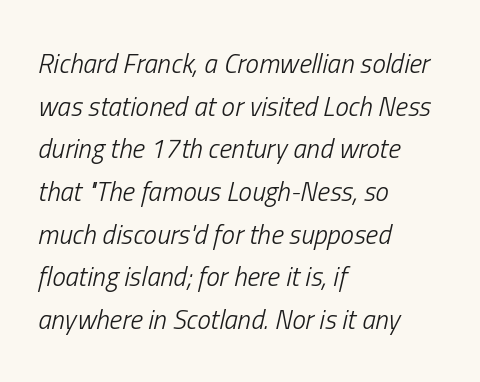
A bare baseline throughout the passage. Is the stroke heavy? The answer is a plain regular-or-lighter. Honestly, the letter spacing is just normal — you wouldn't notice it. Short and long lines alike share a common starting point at left. The rendering applies a slant to the glyphs.
